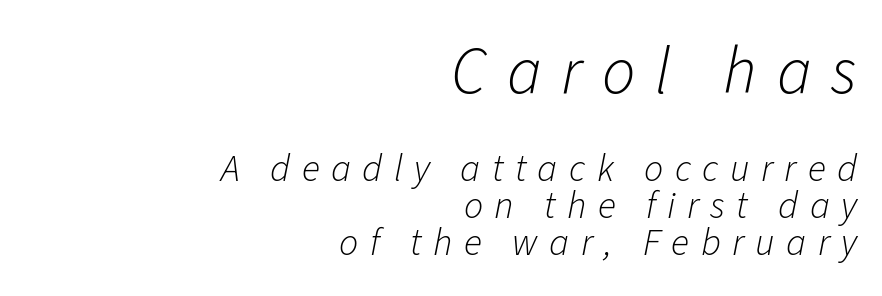
The image shows 66 px light type, italic (leaning right); set right-aligned, tight line spacing (0.97x), unusually wide letter spacing (+0.3 em), not underlined; the first (top) block is 1.74x larger; low stroke contrast and a medium x-height.
